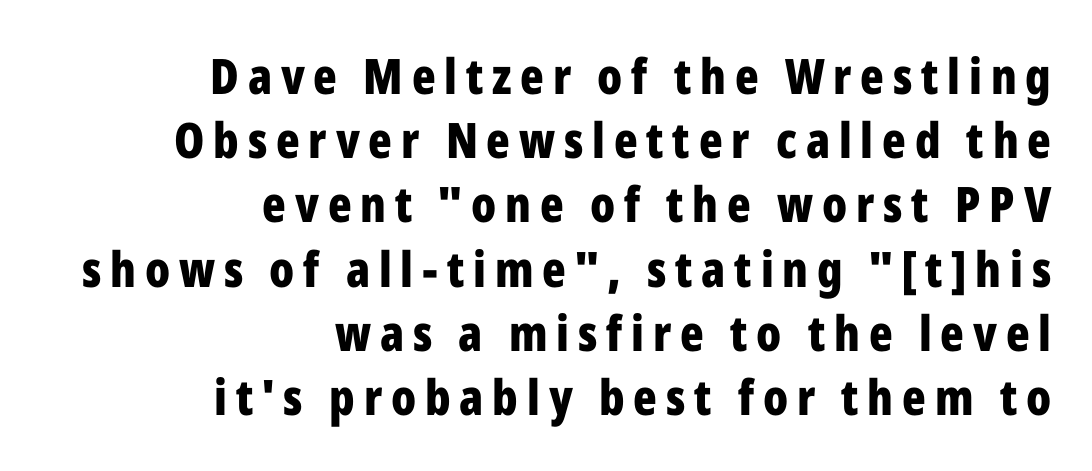
{"serif": "no", "italic": "no", "bold": "yes", "weight": "bold", "width": "condensed", "stroke_contrast": "low", "x_height": "medium", "monospaced": "no", "underline": "no", "align": "right", "line_spacing": "normal", "line_spacing_ratio": 1.31, "glyph_px": 49}
